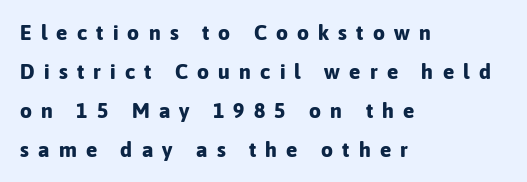
{"italic": "no", "bold": "yes", "underline": "no", "align": "left", "line_spacing_ratio": 1.85, "letter_spacing": "wide", "letter_spacing_em": 0.44, "glyph_px": 21}
